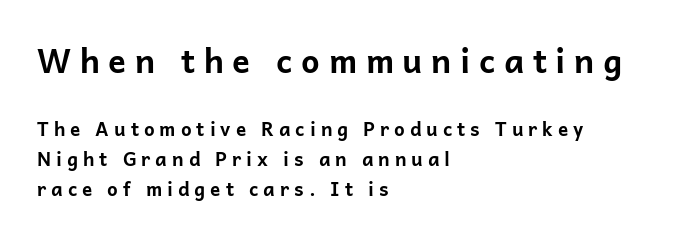
{"serif": "no", "italic": "no", "bold": "yes", "weight": "bold", "width": "normal", "stroke_contrast": "low", "x_height": "medium", "monospaced": "no", "underline": "no", "align": "left", "line_spacing": "normal", "line_spacing_ratio": 1.57, "letter_spacing": "wide", "letter_spacing_em": 0.26, "larger_block": "first", "size_ratio": 1.74, "glyph_px": 33}
